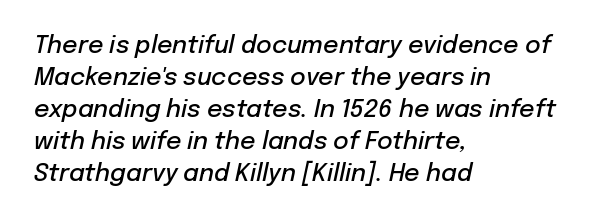
Q: Is the text bold? A: Semi-bold.
Q: Is the text italic (slanted)? A: Yes, it leans right by about 12 degrees.
Q: Is the text underlined? A: No.
Q: How is the paragraph aligned? A: Left-aligned.
Q: Is the spacing between letters normal or unusually wide? A: Normal.
Q: Is the spacing between lines tight, normal or loose? A: Normal.
